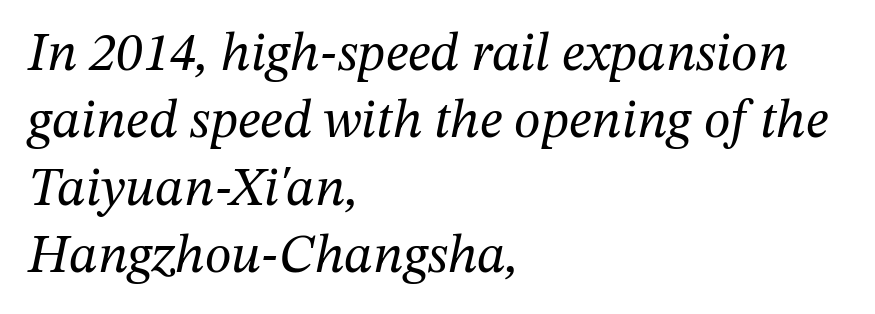
The image shows 54 px regular-weight serif type, italic (leaning right); set left-aligned, normal line spacing (1.25x), normal letter spacing, not underlined; medium stroke contrast and a medium x-height.
